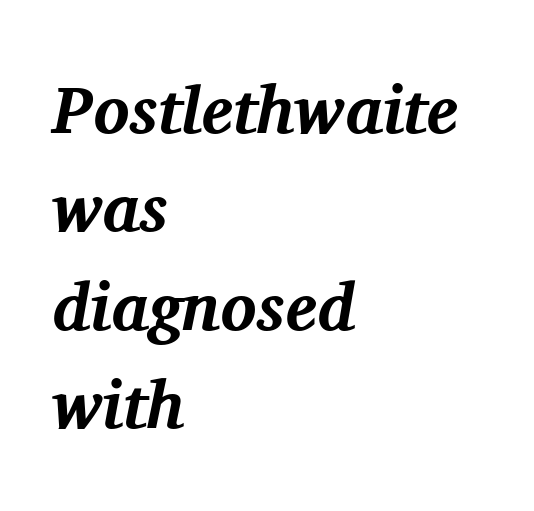
Here the glyphs are tracked normally, forming tight word shapes. As a designer I'd log this as weight 700, bold. This sample uses an oblique cut, with every glyph tilted off the vertical. Spacing verdict: proportional, widths tailored to each character.
